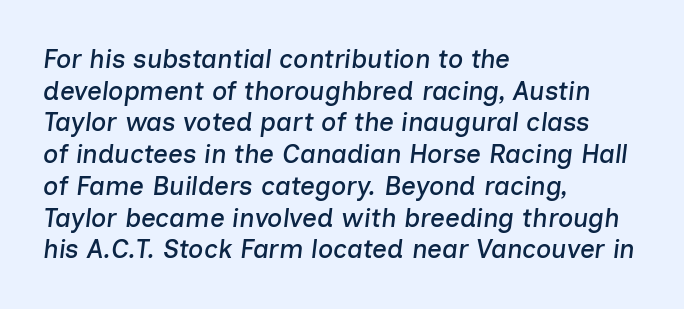
The text carries the slant typical of an italic or oblique font. Each line starts at the same left margin while the right side varies. Tracking here is standard; glyphs follow each other at the usual distance. Has an underline been added? It has not.
